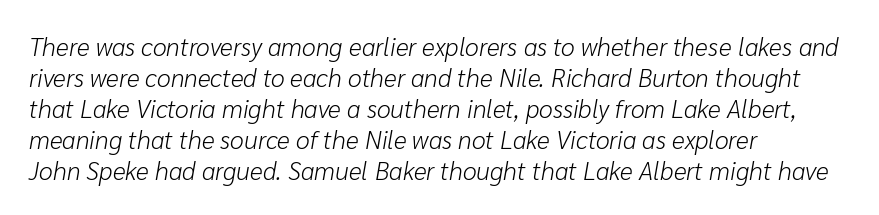
{"italic": "yes", "lean": "right", "slant_degrees": 10, "bold": "no", "underline": "no", "align": "left", "line_spacing_ratio": 1.24, "letter_spacing": "normal", "letter_spacing_em": 0.0, "glyph_px": 25}
